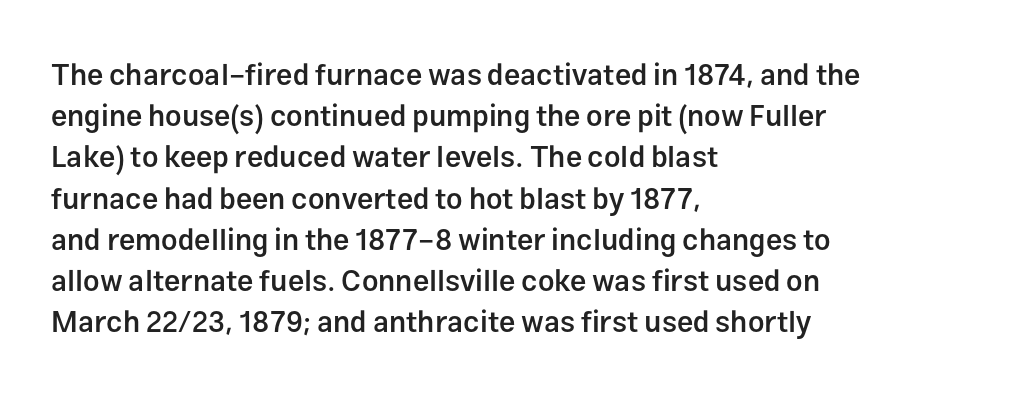
Weight: semibold (demi). The paragraph shown leans on its left margin. Is there much room between lines? A standard amount, neither cramped nor airy. The tracking reads as untouched default to a designer's eye. This sample has the flowing, uneven cadence of proportional lettering. This is roman type, the default non-slanted kind.
